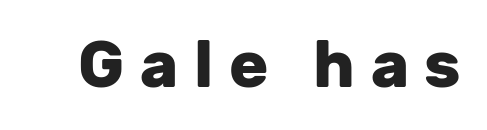
The type is letterspaced generously, with wide tracking. The sample has been set heavy, in full bold. The glyphs are unaccompanied by any horizontal stroke below them. Font category for this specimen: sans-serif. Think of a printed novel: that variable character pitch is what you see here. This sample uses an upright cut, with every glyph sitting square on the baseline.
